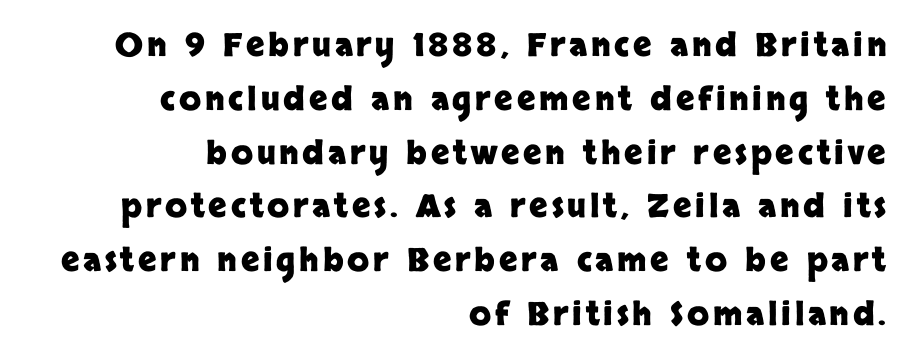
The image shows 32 px heavy sans-serif type, upright; set right-aligned, normal line spacing (1.68x), not underlined; low stroke contrast and a large x-height.
